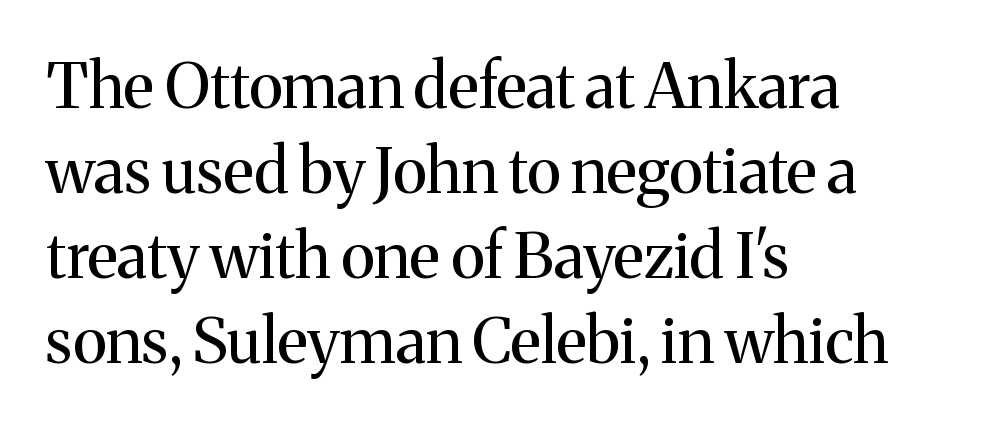
Q: Is the text bold? A: No.
Q: Is the text italic (slanted)? A: No, it is upright.
Q: Is the typeface a serif or a sans-serif typeface? A: Serif.
Q: Is the text underlined? A: No.
Q: How is the paragraph aligned? A: Left-aligned.
Q: Is the spacing between letters normal or unusually wide? A: Normal.
Q: Is the spacing between lines tight, normal or loose? A: Normal.
Q: Width (condensed, normal, or wide)? A: Normal.
Q: Stroke contrast? A: Medium.
Q: x-height? A: Medium.
Q: Monospaced? A: No.
